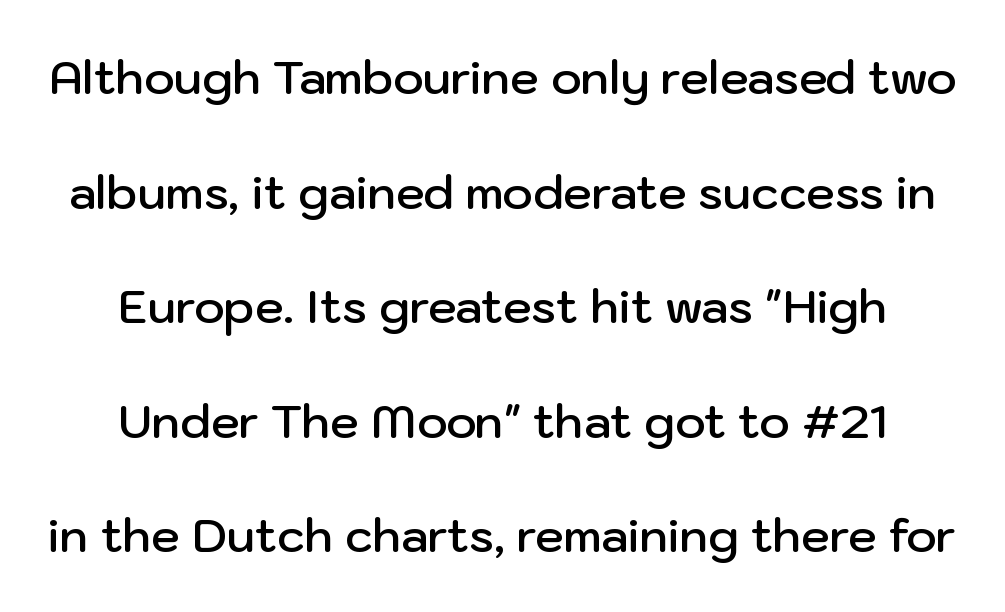
The image shows 46 px semibold sans-serif type, upright; set centered, loose line spacing (2.49x), normal letter spacing, not underlined; low stroke contrast and a medium x-height.
